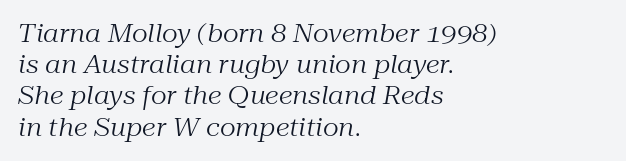
Q: Is the text bold? A: No.
Q: Is the text italic (slanted)? A: Yes, it leans right by about 10 degrees.
Q: Is the text underlined? A: No.
Q: How is the paragraph aligned? A: Left-aligned.
Q: Is the spacing between letters normal or unusually wide? A: Normal.
Q: Is the spacing between lines tight, normal or loose? A: Normal.
